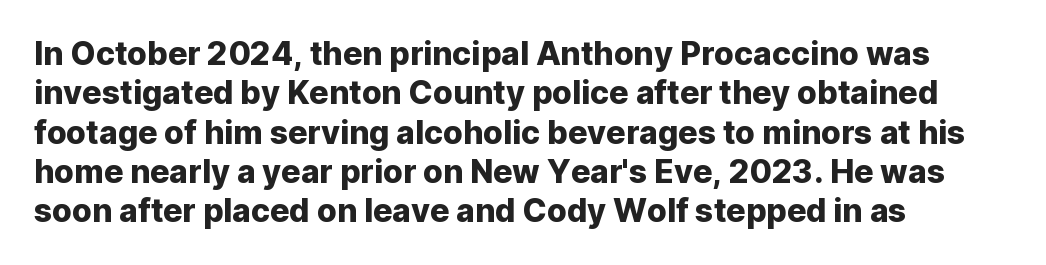
The image shows 32 px sans-serif type, upright; set left-aligned, line spacing 1.23x, normal letter spacing, not underlined; low stroke contrast and a medium x-height.
